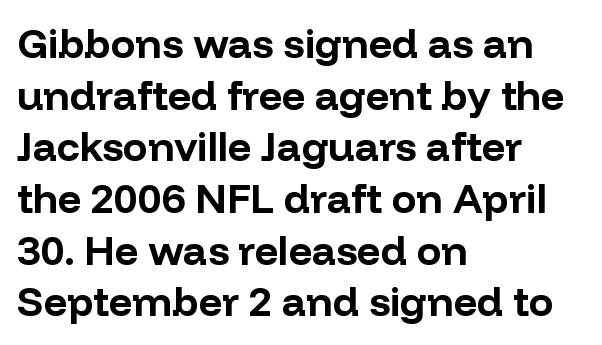
Q: Is the text bold? A: Yes.
Q: Is the text italic (slanted)? A: No, it is upright.
Q: Is the typeface a serif or a sans-serif typeface? A: Sans-serif.
Q: Is the text underlined? A: No.
Q: How is the paragraph aligned? A: Left-aligned.
Q: Is the spacing between letters normal or unusually wide? A: Normal.
Q: Is the spacing between lines tight, normal or loose? A: Normal.
Q: Width (condensed, normal, or wide)? A: Normal.
Q: Stroke contrast? A: Low.
Q: x-height? A: Medium.
Q: Monospaced? A: No.
